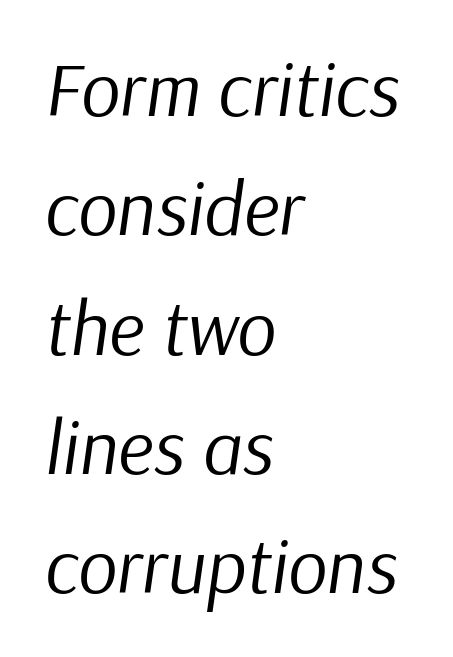
{"italic": "yes", "lean": "right", "slant_degrees": 9, "bold": "no", "weight": "regular", "width": "normal", "stroke_contrast": "low", "x_height": "medium", "monospaced": "no", "underline": "no", "align": "left", "line_spacing": "normal", "line_spacing_ratio": 1.55, "letter_spacing": "normal", "letter_spacing_em": 0.0, "glyph_px": 77}
